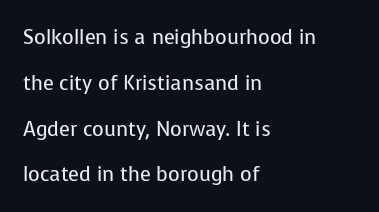
The area under the type is left untouched. A typesetter would call this zero additional tracking. You could fit nearly another row in the gap between these rows. Vertical strokes here are truly vertical.
